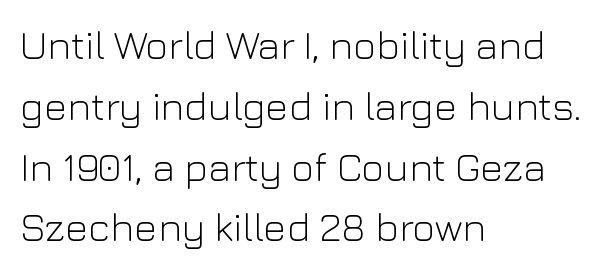
Q: Is the text bold? A: No.
Q: Is the text italic (slanted)? A: No, it is upright.
Q: Is the typeface a serif or a sans-serif typeface? A: Sans-serif.
Q: Is the text underlined? A: No.
Q: How is the paragraph aligned? A: Left-aligned.
Q: Is the spacing between letters normal or unusually wide? A: Normal.
Q: Is the spacing between lines tight, normal or loose? A: Normal.
Q: Width (condensed, normal, or wide)? A: Normal.
Q: Stroke contrast? A: Low.
Q: x-height? A: Medium.
Q: Monospaced? A: No.
